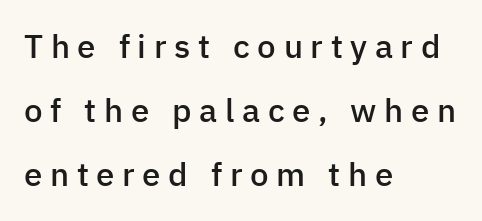
The image shows 33 px semibold sans-serif type, upright; set left-aligned, loose line spacing (1.94x), unusually wide letter spacing (+0.23 em), not underlined; low stroke contrast and a medium x-height.
